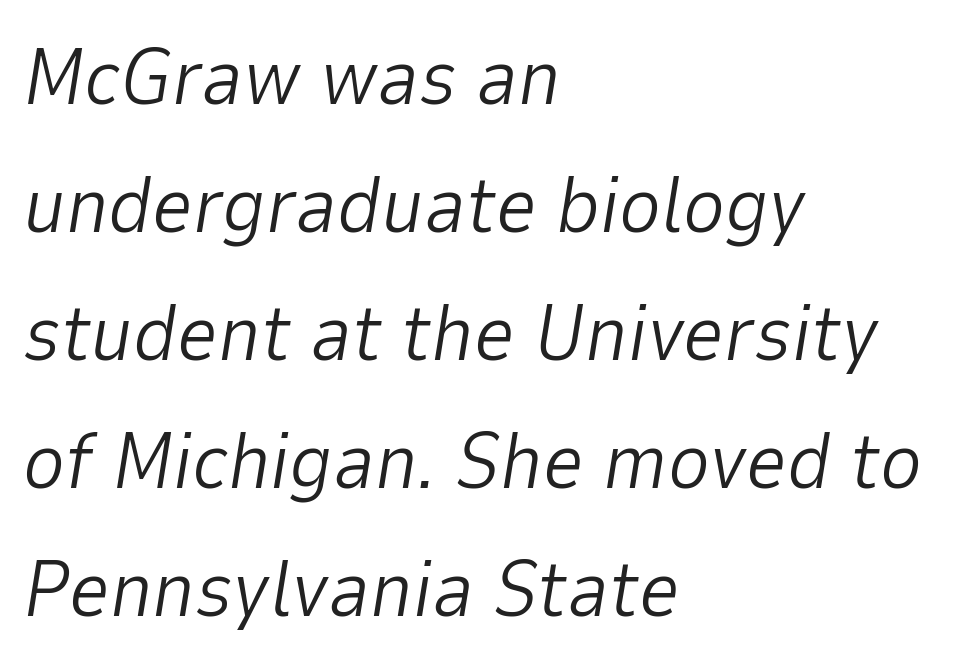
{"italic": "yes", "lean": "right", "slant_degrees": 9, "bold": "no", "weight": "light", "width": "normal", "stroke_contrast": "low", "x_height": "medium", "monospaced": "no", "underline": "no", "align": "left", "line_spacing": "normal", "line_spacing_ratio": 1.6, "letter_spacing": "normal", "letter_spacing_em": 0.0, "glyph_px": 80}
